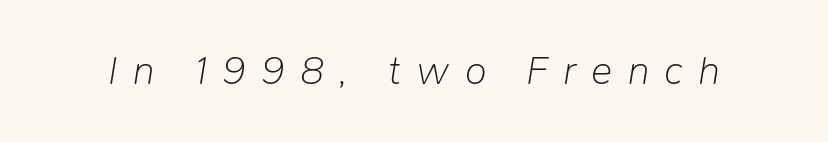
{"italic": "yes", "lean": "right", "slant_degrees": 9, "bold": "no", "weight": "light", "width": "normal", "stroke_contrast": "low", "x_height": "medium", "monospaced": "no", "underline": "no", "letter_spacing": "wide", "letter_spacing_em": 0.38, "glyph_px": 40}
